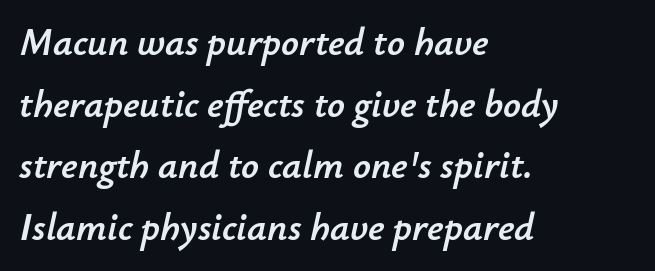
{"italic": "yes", "lean": "right", "slant_degrees": 12, "width": "normal", "stroke_contrast": "low", "x_height": "small", "monospaced": "no", "underline": "no", "align": "left", "line_spacing": "normal", "line_spacing_ratio": 1.58, "letter_spacing": "normal", "letter_spacing_em": 0.0, "glyph_px": 39}
